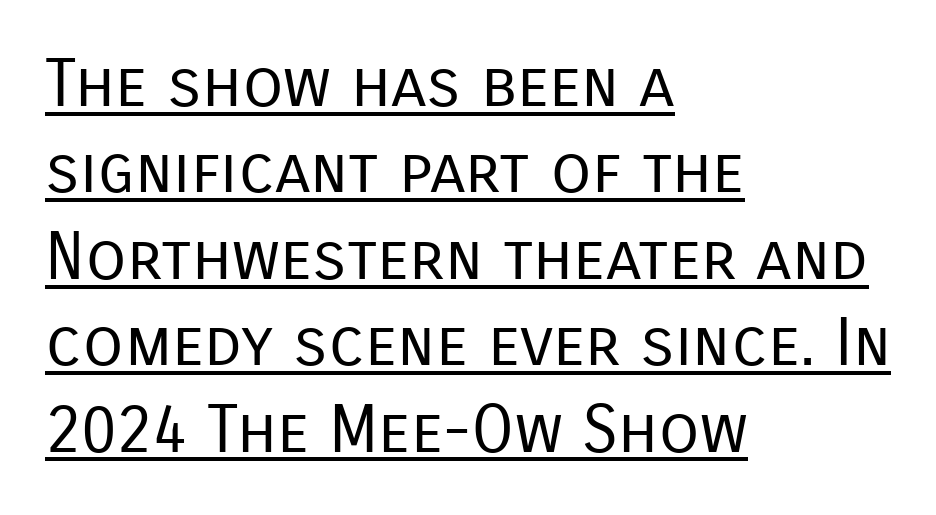
Q: Is the text bold? A: No.
Q: Is the text italic (slanted)? A: No, it is upright.
Q: Is the typeface a serif or a sans-serif typeface? A: Sans-serif.
Q: Is the text underlined? A: Yes.
Q: How is the paragraph aligned? A: Left-aligned.
Q: Is the spacing between letters normal or unusually wide? A: Normal.
Q: Is the spacing between lines tight, normal or loose? A: Normal.
Q: Width (condensed, normal, or wide)? A: Normal.
Q: Stroke contrast? A: Low.
Q: x-height? A: Medium.
Q: Monospaced? A: No.
